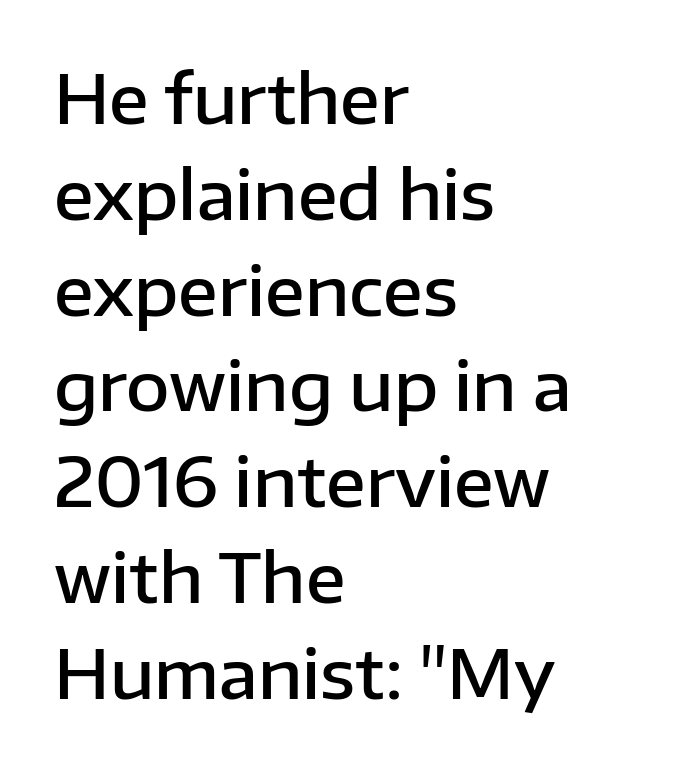
The image shows 67 px semibold sans-serif type, upright; set left-aligned, normal line spacing (1.43x), normal letter spacing, not underlined; low stroke contrast and a medium x-height.
